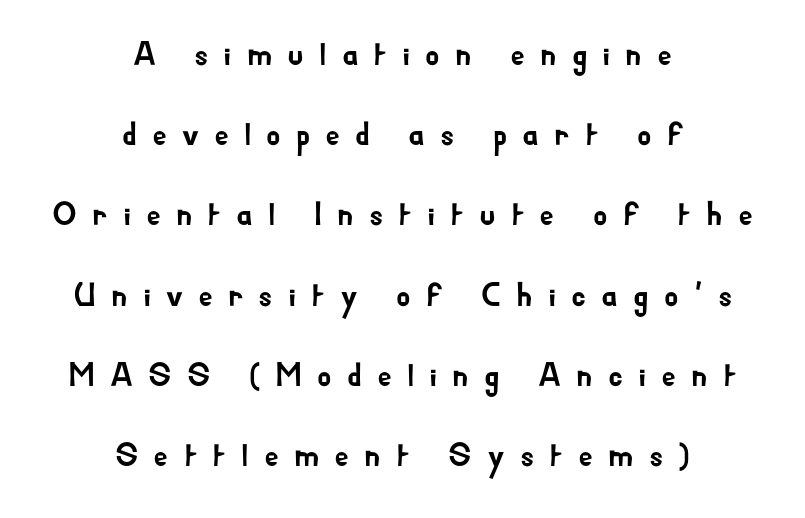
Q: Is the text italic (slanted)? A: No, it is upright.
Q: Is the typeface a serif or a sans-serif typeface? A: Sans-serif.
Q: Is the text underlined? A: No.
Q: How is the paragraph aligned? A: Centered.
Q: Is the spacing between letters normal or unusually wide? A: Unusually wide.
Q: Is the spacing between lines tight, normal or loose? A: Loose.
Q: Width (condensed, normal, or wide)? A: Normal.
Q: Stroke contrast? A: Low.
Q: x-height? A: Small.
Q: Monospaced? A: No.
